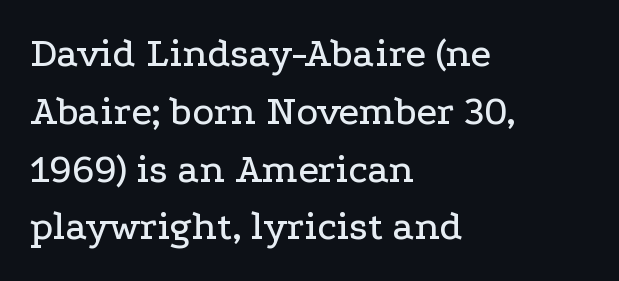
Here the glyphs are tracked normally, forming tight word shapes. Only glyphs here, with clear space below each row. The designer left line spacing at the default. Each letter keeps its own natural width here, so spacing adapts to shape.
